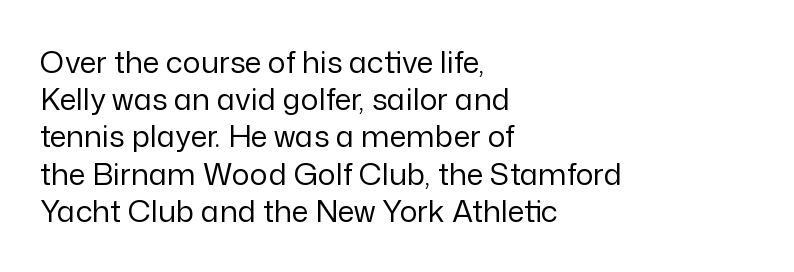
The image shows 30 px regular-weight sans-serif type, upright; set left-aligned, line spacing 1.24x, normal letter spacing, not underlined; low stroke contrast and a medium x-height.
